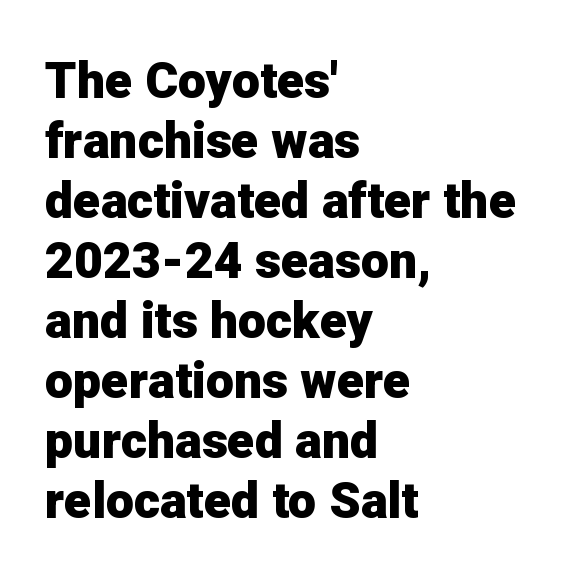
{"serif": "no", "italic": "no", "bold": "yes", "weight": "heavy", "width": "normal", "stroke_contrast": "low", "x_height": "medium", "monospaced": "no", "underline": "no", "align": "left", "line_spacing_ratio": 1.2, "letter_spacing": "normal", "letter_spacing_em": 0.0, "glyph_px": 50}
